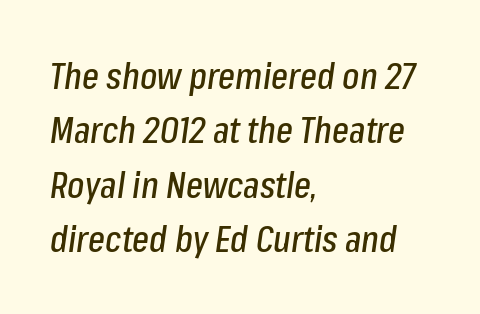
Q: Is the text italic (slanted)? A: Yes, it leans right by about 8 degrees.
Q: Is the text underlined? A: No.
Q: How is the paragraph aligned? A: Left-aligned.
Q: Is the spacing between letters normal or unusually wide? A: Normal.
Q: Is the spacing between lines tight, normal or loose? A: Normal.
Q: Width (condensed, normal, or wide)? A: Condensed.
Q: Stroke contrast? A: Low.
Q: x-height? A: Medium.
Q: Monospaced? A: No.
